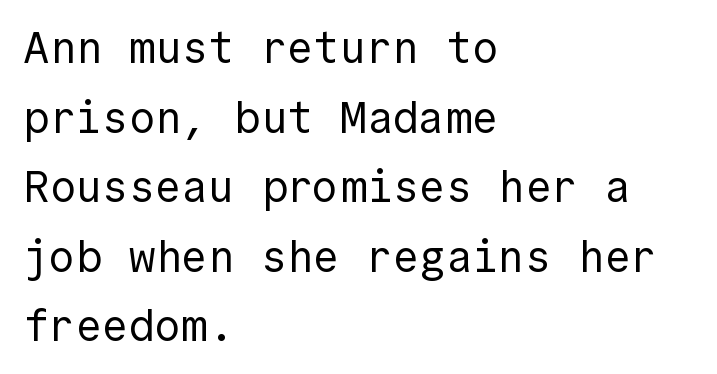
The image shows 44 px regular-weight sans-serif type, upright; set left-aligned, normal line spacing (1.58x), normal letter spacing, not underlined; a medium x-height.
